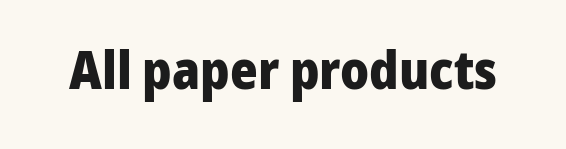
{"serif": "no", "italic": "no", "bold": "yes", "weight": "heavy", "width": "normal", "stroke_contrast": "low", "x_height": "medium", "monospaced": "no", "underline": "no", "letter_spacing": "normal", "letter_spacing_em": 0.0, "glyph_px": 53}
